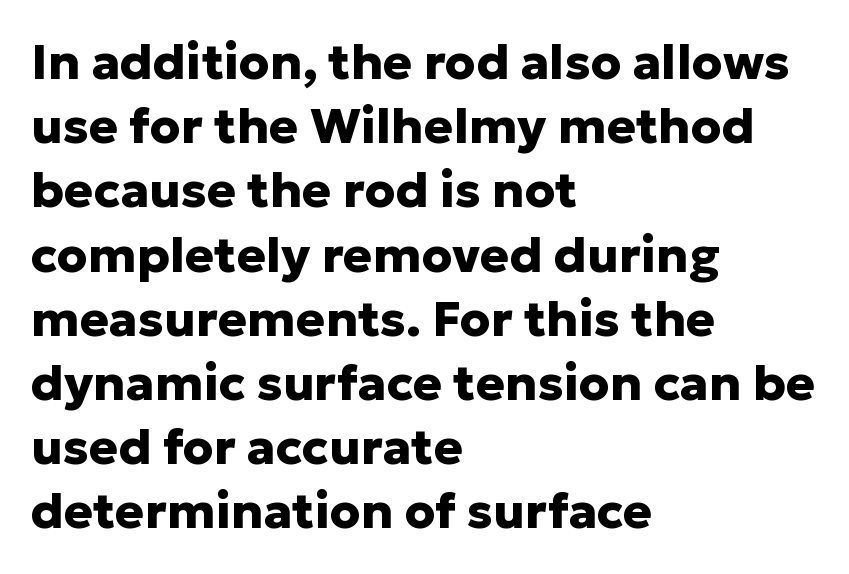
The image shows 49 px heavy sans-serif type, upright; set left-aligned, normal line spacing (1.31x), normal letter spacing, not underlined; low stroke contrast and a medium x-height.
